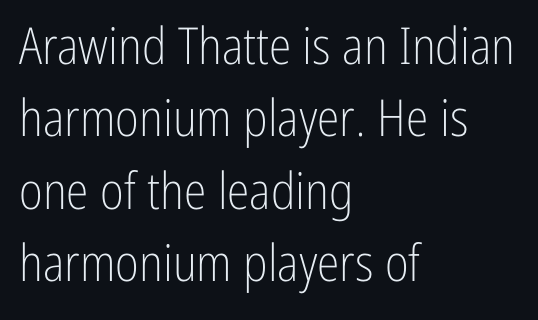
{"serif": "no", "italic": "no", "bold": "no", "weight": "light", "width": "condensed", "stroke_contrast": "low", "x_height": "medium", "monospaced": "no", "underline": "no", "align": "left", "line_spacing": "normal", "line_spacing_ratio": 1.42, "letter_spacing": "normal", "letter_spacing_em": 0.0, "glyph_px": 51}
